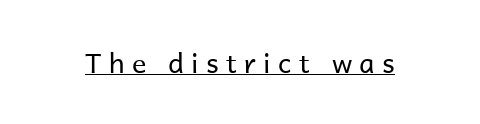
These characters rest on top of a visible drawn line. Spacing between characters has been opened up far beyond the box default. Is there any slant? The stems are plumb. Weight: in the light-to-regular range.
